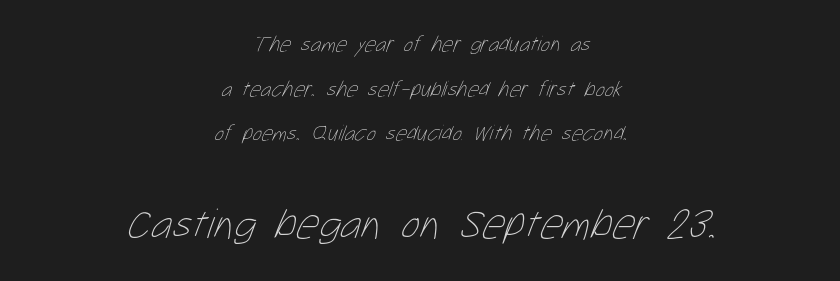
A typesetter would call this proportional, since set widths differ per character. Caption: multi-line text, centered on the measure. This sample uses plain, unmodified letter spacing. The passage shown is not underscored anywhere. Look at the glyph heights: the lower group is clearly the bigger setting. Weight class: somewhere from thin through regular.
